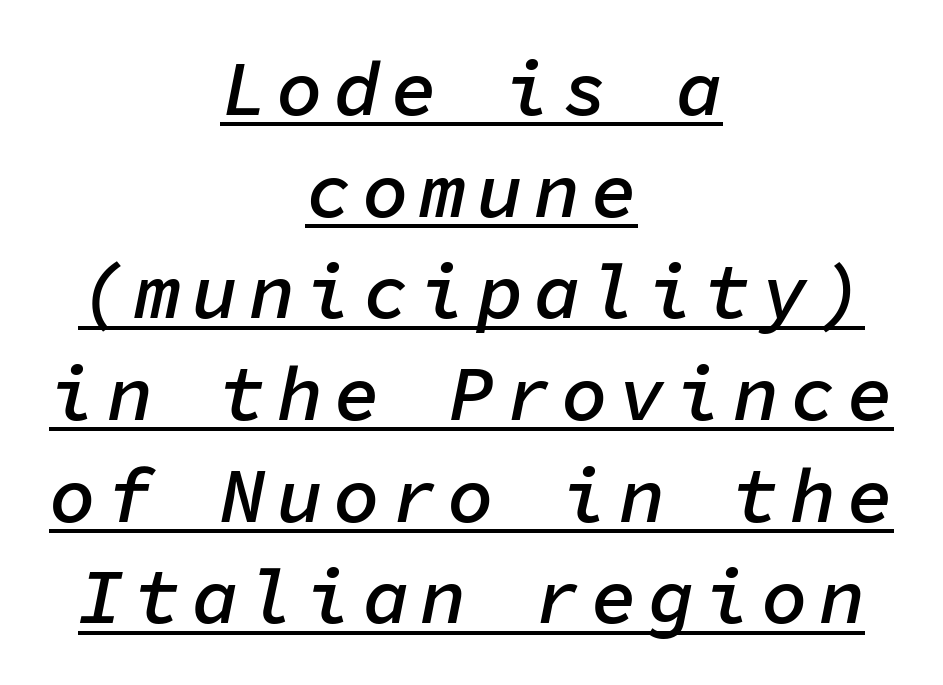
Q: Is the text bold? A: Semi-bold.
Q: Is the text italic (slanted)? A: Yes, it leans right by about 11 degrees.
Q: Is the text underlined? A: Yes.
Q: How is the paragraph aligned? A: Centered.
Q: Is the spacing between lines tight, normal or loose? A: Normal.
Q: Width (condensed, normal, or wide)? A: Normal.
Q: Stroke contrast? A: Low.
Q: x-height? A: Medium.
Q: Monospaced? A: Yes.
